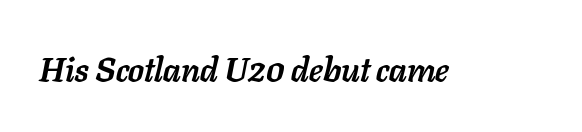
Q: Is the text bold? A: Yes.
Q: Is the text italic (slanted)? A: Yes, it leans right by about 11 degrees.
Q: Is the text underlined? A: No.
Q: Is the spacing between letters normal or unusually wide? A: Normal.
Q: Width (condensed, normal, or wide)? A: Normal.
Q: Stroke contrast? A: Low.
Q: x-height? A: Medium.
Q: Monospaced? A: No.
